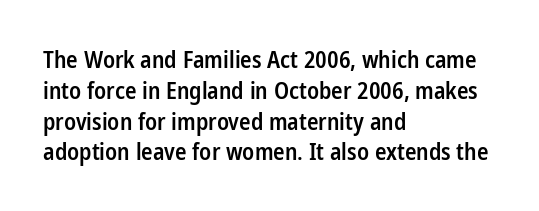
Q: Is the text bold? A: Semi-bold.
Q: Is the text italic (slanted)? A: No, it is upright.
Q: Is the text underlined? A: No.
Q: How is the paragraph aligned? A: Left-aligned.
Q: Is the spacing between letters normal or unusually wide? A: Normal.
Q: Is the spacing between lines tight, normal or loose? A: Normal.
